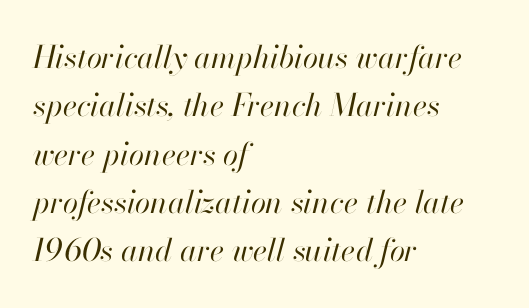
Q: Is the text bold? A: No.
Q: Is the text italic (slanted)? A: Yes, it leans right by about 13 degrees.
Q: Is the text underlined? A: No.
Q: How is the paragraph aligned? A: Left-aligned.
Q: Is the spacing between letters normal or unusually wide? A: Normal.
Q: Is the spacing between lines tight, normal or loose? A: Normal.
Q: Width (condensed, normal, or wide)? A: Normal.
Q: Stroke contrast? A: High.
Q: x-height? A: Small.
Q: Monospaced? A: No.
